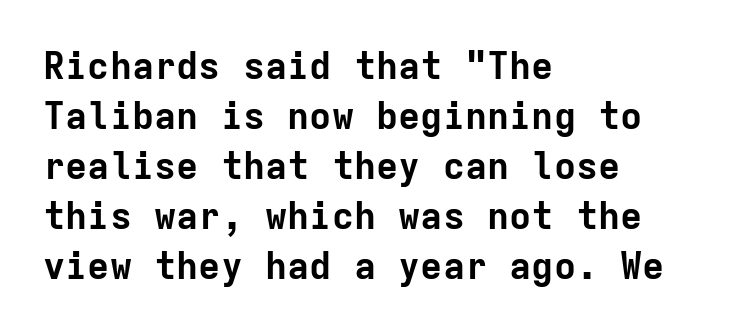
Q: Is the text bold? A: Yes.
Q: Is the text italic (slanted)? A: No, it is upright.
Q: Is the typeface a serif or a sans-serif typeface? A: Sans-serif.
Q: Is the text underlined? A: No.
Q: How is the paragraph aligned? A: Left-aligned.
Q: Is the spacing between letters normal or unusually wide? A: Normal.
Q: Is the spacing between lines tight, normal or loose? A: Normal.
Q: Width (condensed, normal, or wide)? A: Normal.
Q: Stroke contrast? A: Low.
Q: x-height? A: Medium.
Q: Monospaced? A: Yes.
